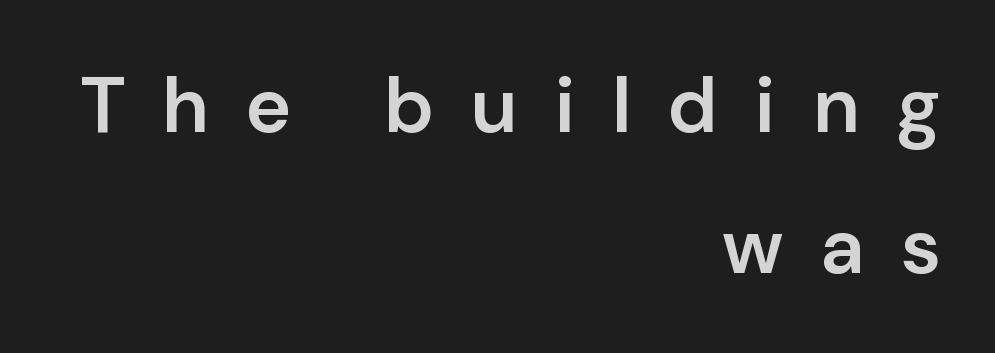
The compositor pushed each line to the right boundary. Spacing verdict: proportional, widths tailored to each character. You can tell from the bare stems that sans-serif type was used. Words float on clear page, feet unadorned. Students, this is semibold: more ink than regular, less than bold. What stands out about the letter spacing? Its width — letters are far apart.
